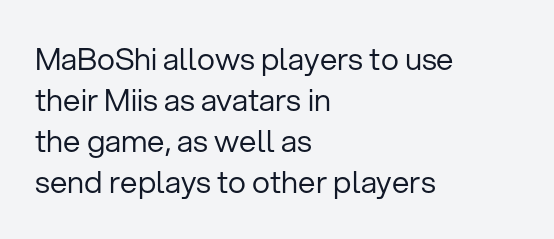
The image shows 31 px regular-weight sans-serif type, upright; set left-aligned, normal line spacing (1.32x), normal letter spacing, not underlined; low stroke contrast and a medium x-height.
